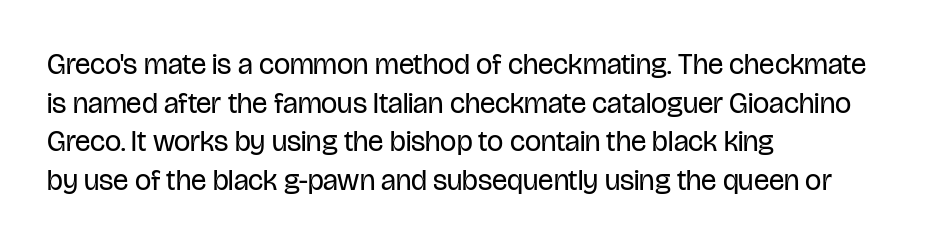
{"serif": "no", "italic": "no", "bold": "no", "weight": "regular", "width": "condensed", "stroke_contrast": "low", "x_height": "large", "monospaced": "no", "underline": "no", "align": "left", "line_spacing": "normal", "line_spacing_ratio": 1.33, "letter_spacing": "normal", "letter_spacing_em": 0.0, "glyph_px": 29}
